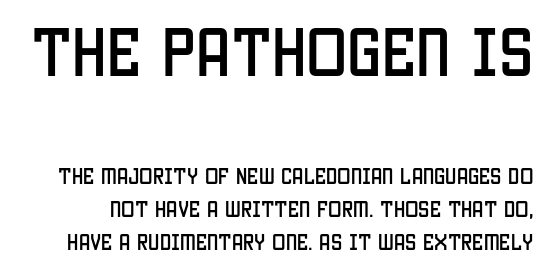
{"serif": "no", "italic": "no", "width": "condensed", "stroke_contrast": "low", "x_height": "large", "monospaced": "no", "underline": "no", "line_spacing_ratio": 1.84, "letter_spacing": "normal", "letter_spacing_em": 0.0, "larger_block": "first", "size_ratio": 3.06, "glyph_px": 55}
